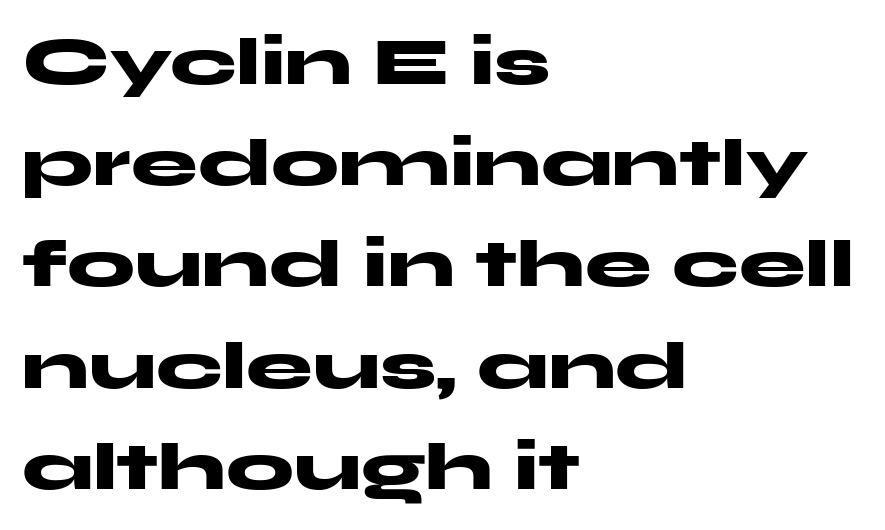
The image shows 67 px heavy, wide sans-serif type, upright; set left-aligned, normal line spacing (1.51x), normal letter spacing, not underlined; medium stroke contrast and a medium x-height.
